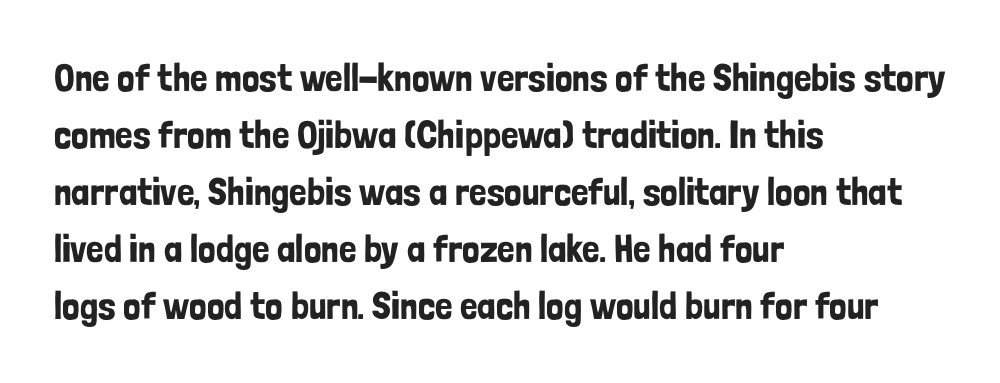
Q: Is the text italic (slanted)? A: No, it is upright.
Q: Is the typeface a serif or a sans-serif typeface? A: Sans-serif.
Q: Is the text underlined? A: No.
Q: How is the paragraph aligned? A: Left-aligned.
Q: Is the spacing between letters normal or unusually wide? A: Normal.
Q: Is the spacing between lines tight, normal or loose? A: Normal.
Q: Width (condensed, normal, or wide)? A: Condensed.
Q: Stroke contrast? A: Low.
Q: x-height? A: Medium.
Q: Monospaced? A: No.
